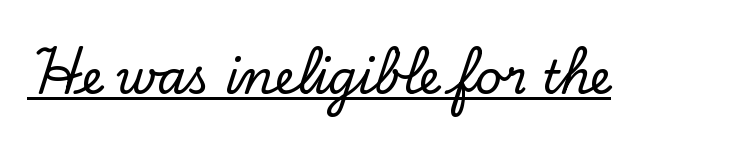
The image shows 46 px serif type; set normal letter spacing, underlined; low stroke contrast and a small x-height.
